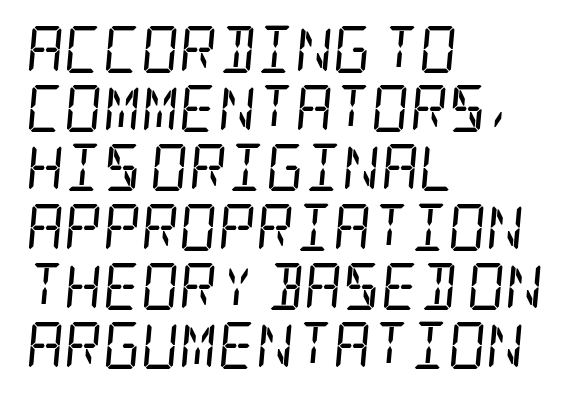
Leading: standard. This rendering uses left alignment, leaving the right contour irregular. The horizontal fit of the characters is conventional and even. Glance below the letters and you will spot only blank space. The font sits on the lighter half of the weight spectrum, regular included.
